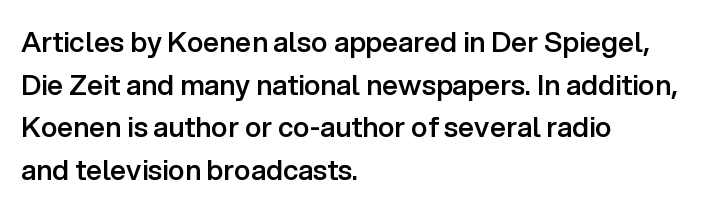
This is sans-serif lettering, the kind often seen on screens and signage. A roman cut, with each character standing at attention. Clear beneath every line of the passage. Semibold letterforms, between regular and bold. The passage shown is typed in a proportional face where columns would drift.
